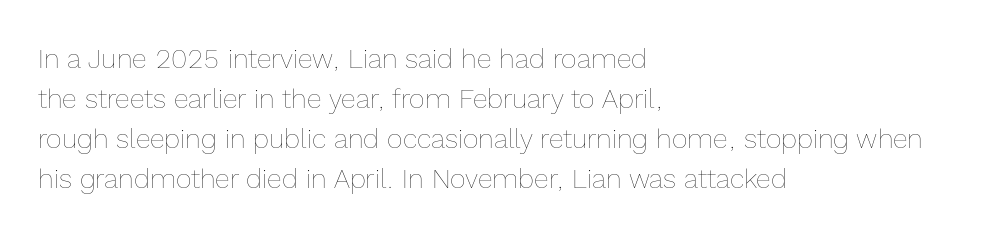
{"italic": "no", "bold": "no", "underline": "no", "align": "left", "line_spacing": "normal", "line_spacing_ratio": 1.48, "letter_spacing": "normal", "letter_spacing_em": 0.0, "glyph_px": 27}
